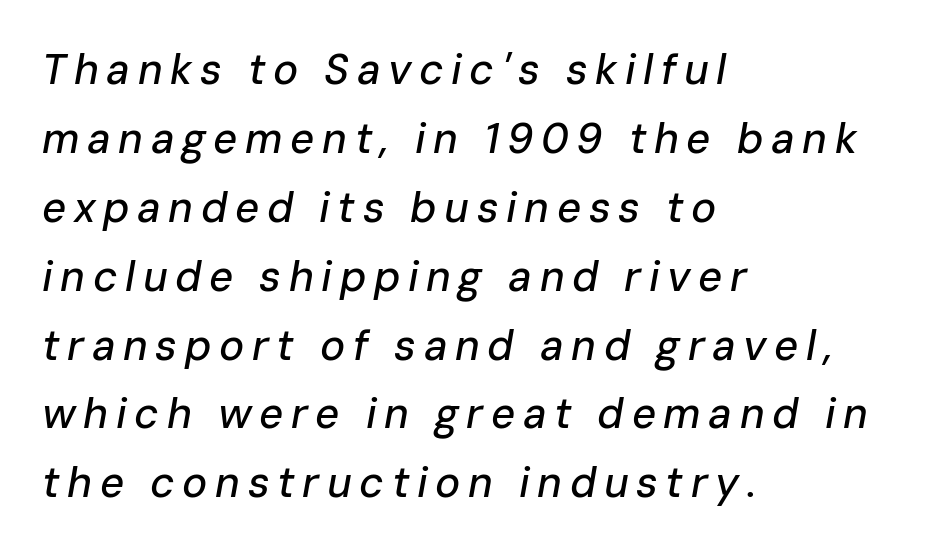
Q: Is the text italic (slanted)? A: Yes, it leans right by about 10 degrees.
Q: Is the text underlined? A: No.
Q: How is the paragraph aligned? A: Left-aligned.
Q: Is the spacing between lines tight, normal or loose? A: Normal.
Q: Width (condensed, normal, or wide)? A: Normal.
Q: Stroke contrast? A: Low.
Q: x-height? A: Medium.
Q: Monospaced? A: No.
